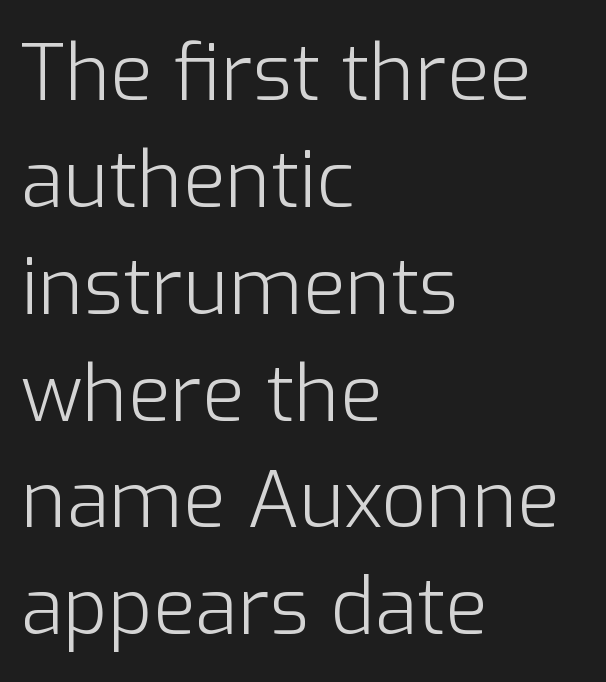
{"serif": "no", "italic": "no", "bold": "no", "weight": "light", "width": "normal", "stroke_contrast": "low", "x_height": "medium", "monospaced": "no", "underline": "no", "align": "left", "line_spacing": "normal", "line_spacing_ratio": 1.37, "letter_spacing": "normal", "letter_spacing_em": 0.0, "glyph_px": 78}
